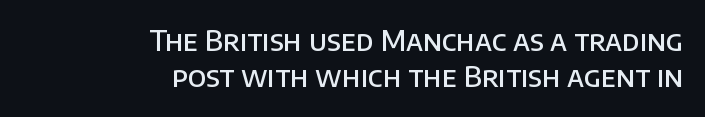
Q: Is the text bold? A: Semi-bold.
Q: Is the text italic (slanted)? A: No, it is upright.
Q: Is the typeface a serif or a sans-serif typeface? A: Sans-serif.
Q: Is the text underlined? A: No.
Q: How is the paragraph aligned? A: Right-aligned.
Q: Is the spacing between letters normal or unusually wide? A: Normal.
Q: Is the spacing between lines tight, normal or loose? A: Normal.
Q: Width (condensed, normal, or wide)? A: Normal.
Q: Stroke contrast? A: Low.
Q: x-height? A: Large.
Q: Monospaced? A: No.
